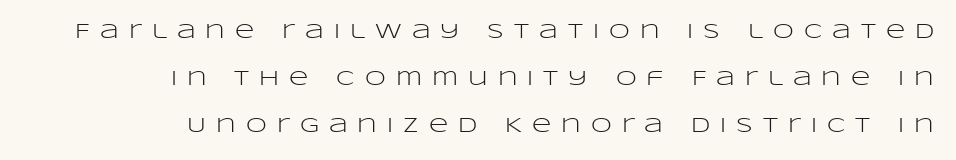
Just letters on the line, the space beneath them empty. Rows of type keep a wide berth in the vertical direction. Short note: letters widely spaced. This rendering uses right alignment, leaving the left contour irregular. Style check: upright. The weight would be labelled regular, book, light, or lighter still.
